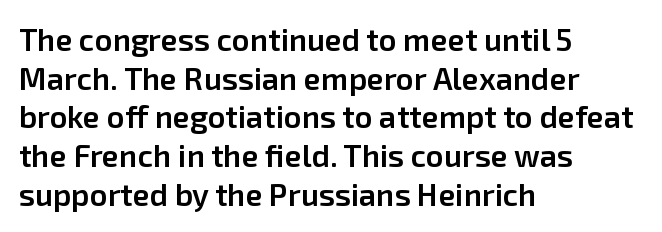
{"serif": "no", "italic": "no", "bold": "semi", "weight": "semibold", "width": "normal", "stroke_contrast": "low", "x_height": "medium", "monospaced": "no", "underline": "no", "align": "left", "line_spacing": "normal", "line_spacing_ratio": 1.25, "letter_spacing": "normal", "letter_spacing_em": 0.0, "glyph_px": 31}
